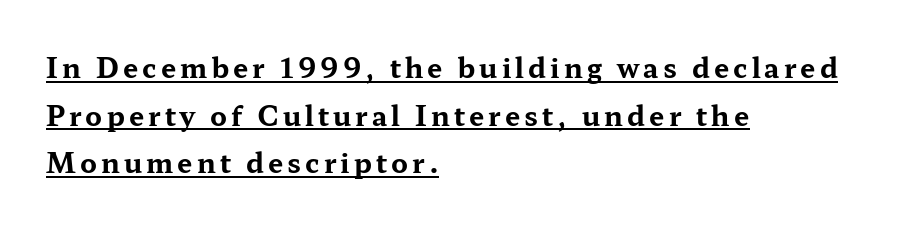
Q: Is the text bold? A: Yes.
Q: Is the text italic (slanted)? A: No, it is upright.
Q: Is the text underlined? A: Yes.
Q: How is the paragraph aligned? A: Left-aligned.
